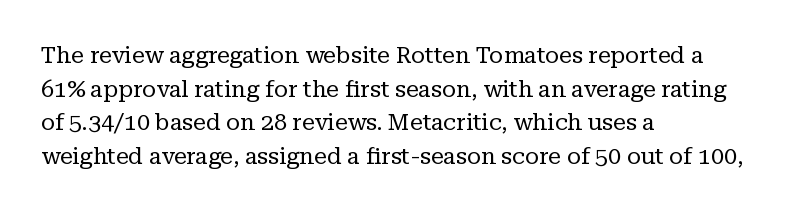
What stands out about the letter spacing? Nothing — it is the standard amount. Type without underlining. You can tell it's not italic because the verticals are truly vertical. Is there much room between lines? A standard amount, neither cramped nor airy.
